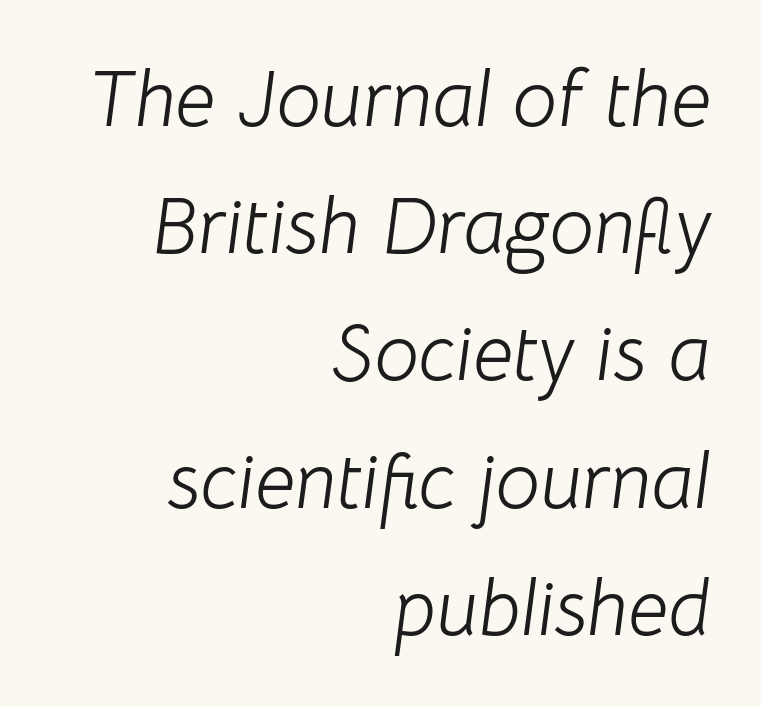
The passage shown is not underscored anywhere. One-word summary of the alignment: right. The tracking reads as untouched default to a designer's eye. Heft: none added — not bold. This sample has the flowing, uneven cadence of proportional lettering. Baseline-to-baseline distance is the conventional proportion of letter height.
